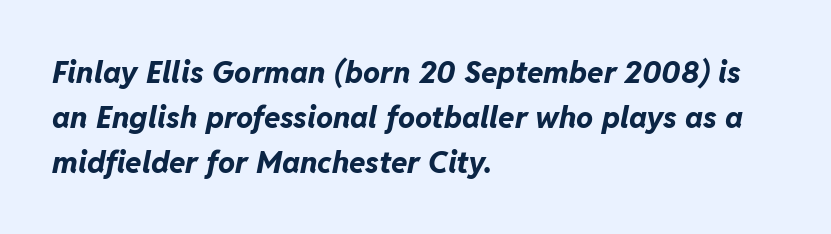
Is this a fixed-width face? No — the glyphs have proportional, varying widths. The font is running at its bold setting. The rendering uses a moderate line-height, typical for paragraphs. Nobody drew a line under any word here.
